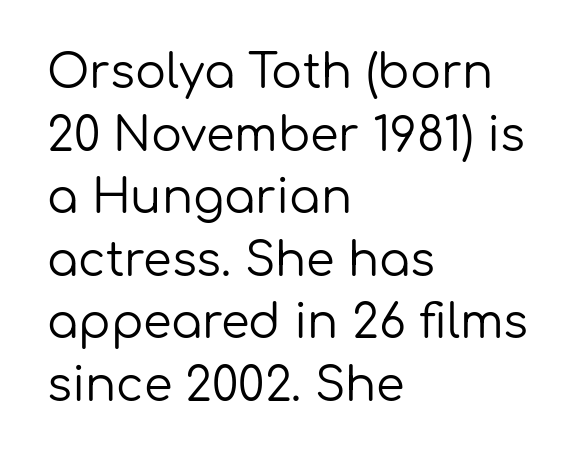
Q: Is the text bold? A: No.
Q: Is the text italic (slanted)? A: No, it is upright.
Q: Is the typeface a serif or a sans-serif typeface? A: Sans-serif.
Q: Is the text underlined? A: No.
Q: How is the paragraph aligned? A: Left-aligned.
Q: Is the spacing between letters normal or unusually wide? A: Normal.
Q: Is the spacing between lines tight, normal or loose? A: Normal.
Q: Width (condensed, normal, or wide)? A: Normal.
Q: Stroke contrast? A: Low.
Q: x-height? A: Medium.
Q: Monospaced? A: No.
